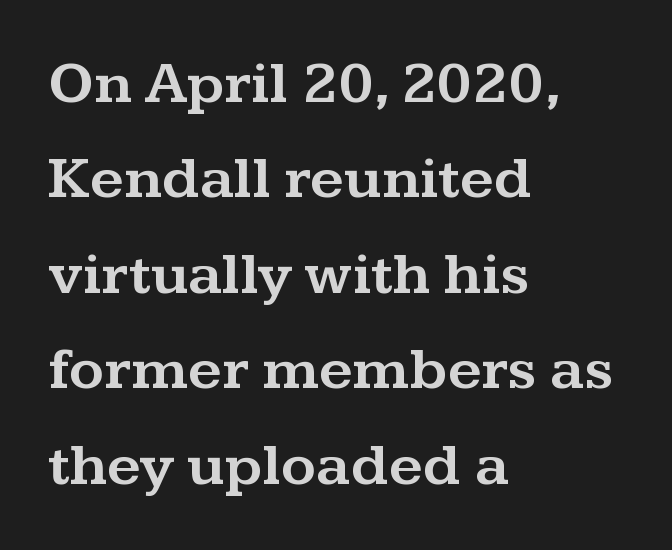
A roman cut, with each character standing at attention. Honestly, there is no underline to notice here at all. This is serif lettering, the kind often seen in printed books. A typesetter would call this proportional, since set widths differ per character. Reading down the block, your eye returns to a fixed left position each line.
